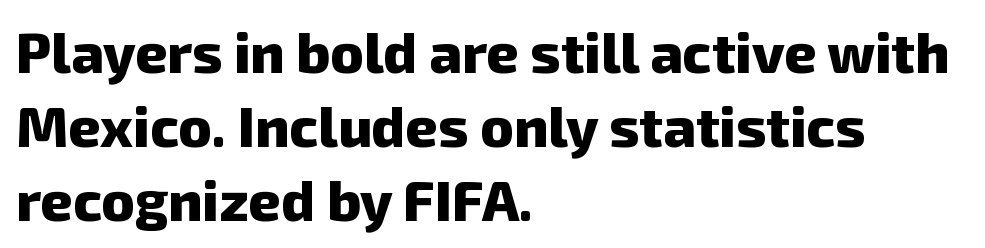
{"serif": "no", "bold": "yes", "weight": "heavy", "width": "normal", "stroke_contrast": "low", "x_height": "medium", "monospaced": "no", "underline": "no", "align": "left", "line_spacing": "normal", "line_spacing_ratio": 1.32, "letter_spacing": "normal", "letter_spacing_em": 0.0, "glyph_px": 56}
